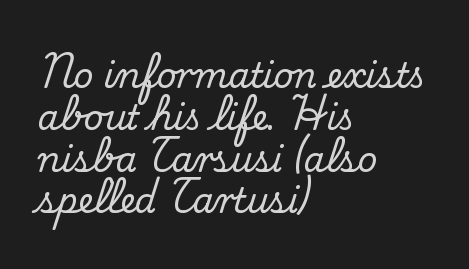
The image shows 34 px serif type; set left-aligned, line spacing 1.23x, normal letter spacing, not underlined; medium stroke contrast and a small x-height.
